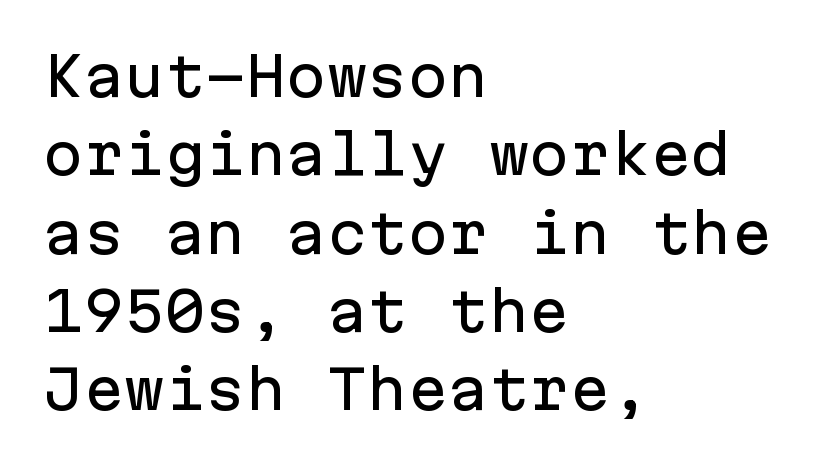
The image shows 54 px sans-serif type, upright, monospaced; set left-aligned, normal line spacing (1.45x), normal letter spacing, not underlined; low stroke contrast and a medium x-height.
